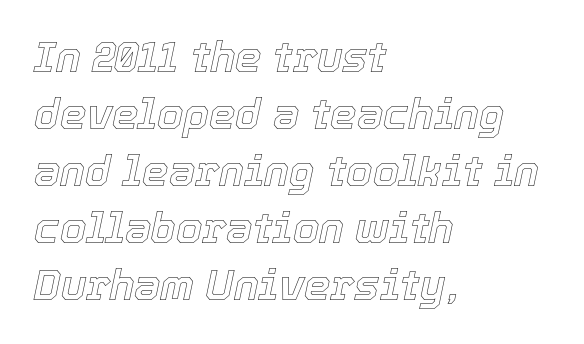
The image shows 42 px text type, italic (leaning right); set left-aligned, normal line spacing (1.36x), normal letter spacing, not underlined; a medium x-height.
